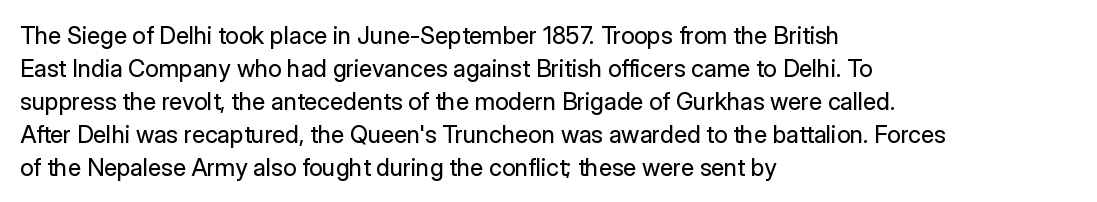
Q: Is the text bold? A: No.
Q: Is the text italic (slanted)? A: No, it is upright.
Q: Is the text underlined? A: No.
Q: How is the paragraph aligned? A: Left-aligned.
Q: Is the spacing between letters normal or unusually wide? A: Normal.
Q: Is the spacing between lines tight, normal or loose? A: Normal.
